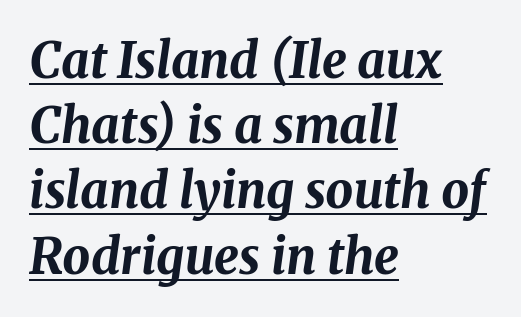
Q: Is the text bold? A: Yes.
Q: Is the text italic (slanted)? A: Yes, it leans right by about 8 degrees.
Q: Is the text underlined? A: Yes.
Q: How is the paragraph aligned? A: Left-aligned.
Q: Is the spacing between letters normal or unusually wide? A: Normal.
Q: Is the spacing between lines tight, normal or loose? A: Normal.
Q: Width (condensed, normal, or wide)? A: Normal.
Q: Stroke contrast? A: Medium.
Q: x-height? A: Medium.
Q: Monospaced? A: No.
